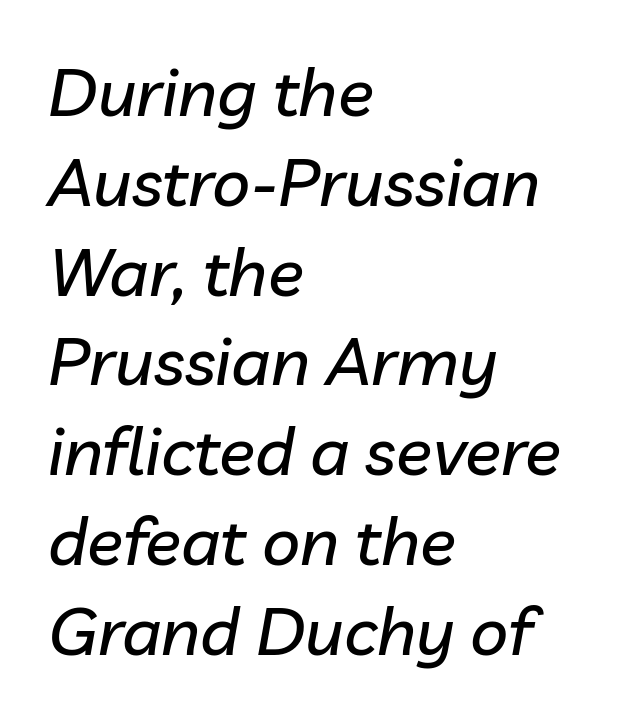
This sample uses an oblique cut, with every glyph tilted off the vertical. Horizontal alignment here is leftward, the default for most running prose. One glance says typical: line gaps are just what's usual. Nothing unusual about the tracking: characters are spaced as the font intends.
